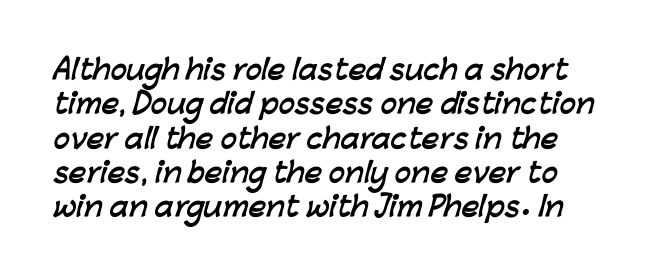
Q: Is the text bold? A: Yes.
Q: Is the text underlined? A: No.
Q: Is the spacing between letters normal or unusually wide? A: Normal.
Q: Is the spacing between lines tight, normal or loose? A: Normal.
